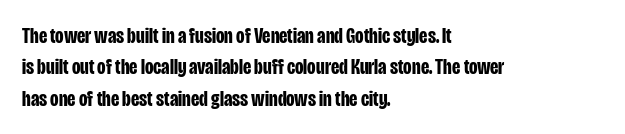
Q: Is the text bold? A: Yes.
Q: Is the text italic (slanted)? A: No, it is upright.
Q: Is the text underlined? A: No.
Q: How is the paragraph aligned? A: Left-aligned.
Q: Is the spacing between letters normal or unusually wide? A: Normal.
Q: Is the spacing between lines tight, normal or loose? A: Normal.
